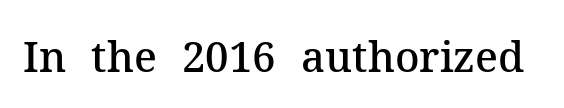
The letters stand upright; this is a roman face. Type without underlining. The type family on display is of the serif kind. Character widths vary here, with narrow letters taking less room than wide ones. What stands out about the letter spacing? Nothing — it is the standard amount.
